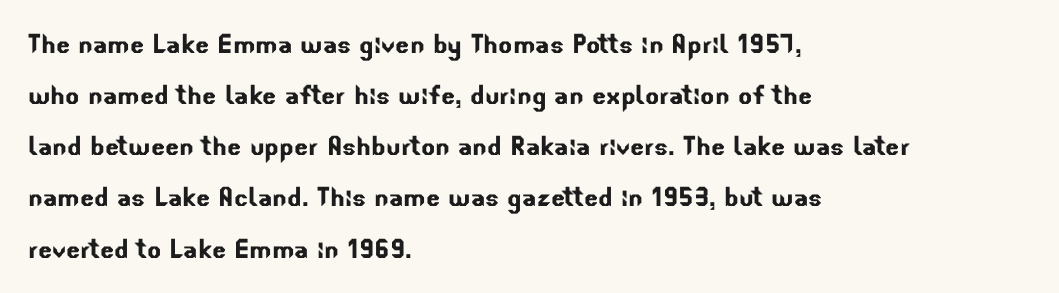
{"serif": "no", "width": "normal", "stroke_contrast": "low", "x_height": "small", "monospaced": "no", "underline": "no", "align": "left", "line_spacing": "normal", "line_spacing_ratio": 1.55, "letter_spacing": "normal", "letter_spacing_em": 0.0, "glyph_px": 33}
